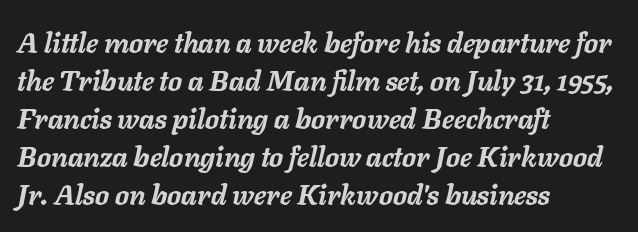
{"italic": "yes", "lean": "right", "slant_degrees": 11, "bold": "yes", "weight": "semibold", "width": "normal", "stroke_contrast": "low", "x_height": "medium", "monospaced": "no", "underline": "no", "align": "left", "line_spacing": "normal", "line_spacing_ratio": 1.36, "letter_spacing": "normal", "letter_spacing_em": 0.0, "glyph_px": 28}
